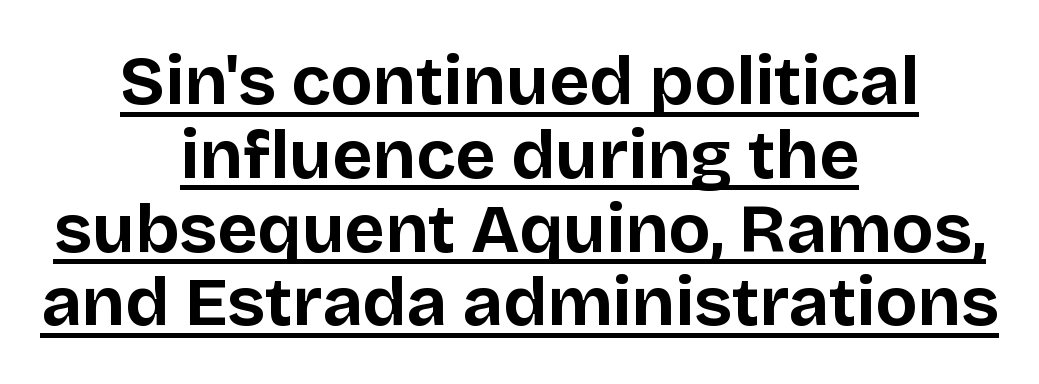
The image shows 69 px bold sans-serif type, upright; set centered, tight line spacing (1.07x), normal letter spacing, underlined; low stroke contrast and a large x-height.
